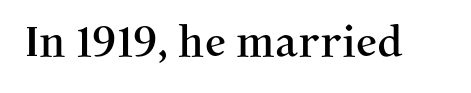
Descenders are the only things crossing below the line. You can tell from the footed stems that serif type was used. Compared with typical body copy, the letter spacing here is the same. The passage shown is typed in a proportional face where columns would drift. If you drew a line through each stem, it would be perfectly vertical.
